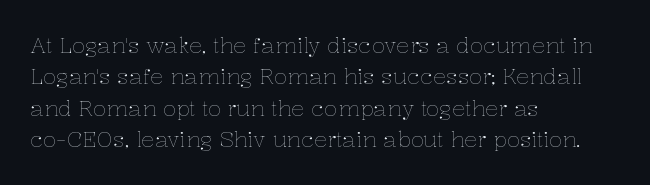
Q: Is the text bold? A: No.
Q: Is the text italic (slanted)? A: No, it is upright.
Q: Is the text underlined? A: No.
Q: How is the paragraph aligned? A: Left-aligned.
Q: Is the spacing between letters normal or unusually wide? A: Normal.
Q: Is the spacing between lines tight, normal or loose? A: Normal.
